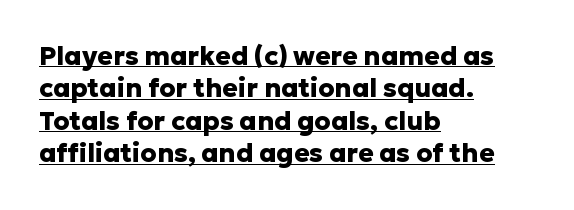
{"italic": "no", "bold": "yes", "underline": "yes", "align": "left", "line_spacing": "normal", "line_spacing_ratio": 1.25, "letter_spacing": "normal", "letter_spacing_em": 0.0, "glyph_px": 26}
